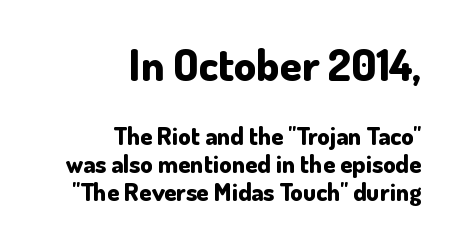
The image shows 44 px bold sans-serif type, upright; set right-aligned, tight line spacing (1.11x), normal letter spacing, not underlined; the first (top) block is 1.76x larger; low stroke contrast and a small x-height.
